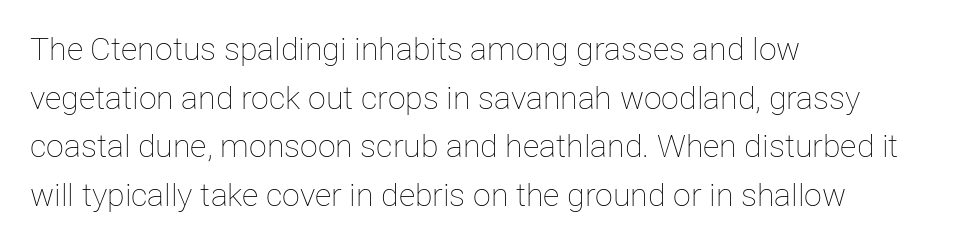
{"italic": "no", "bold": "no", "weight": "thin", "width": "normal", "stroke_contrast": "low", "x_height": "medium", "monospaced": "no", "underline": "no", "align": "left", "line_spacing": "normal", "line_spacing_ratio": 1.52, "letter_spacing": "normal", "letter_spacing_em": 0.0, "glyph_px": 32}
